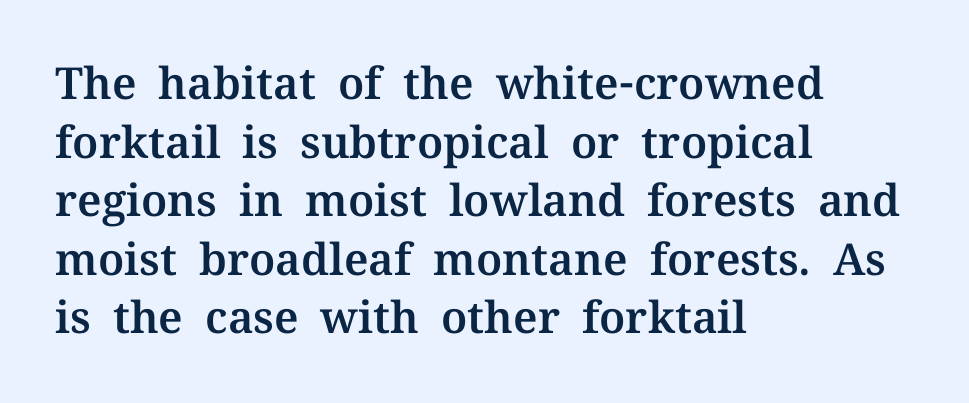
Q: Is the text italic (slanted)? A: No, it is upright.
Q: Is the typeface a serif or a sans-serif typeface? A: Serif.
Q: Is the text underlined? A: No.
Q: How is the paragraph aligned? A: Left-aligned.
Q: Is the spacing between letters normal or unusually wide? A: Normal.
Q: Is the spacing between lines tight, normal or loose? A: Normal.
Q: Width (condensed, normal, or wide)? A: Normal.
Q: Stroke contrast? A: Medium.
Q: x-height? A: Medium.
Q: Monospaced? A: No.
